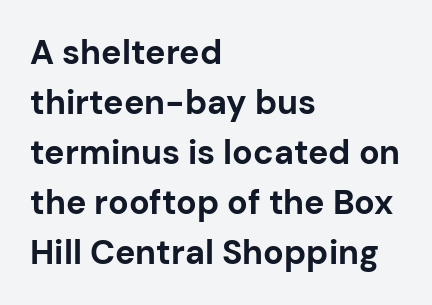
The image shows 34 px bold sans-serif type, upright; set left-aligned, normal line spacing (1.47x), normal letter spacing, not underlined; low stroke contrast and a medium x-height.
